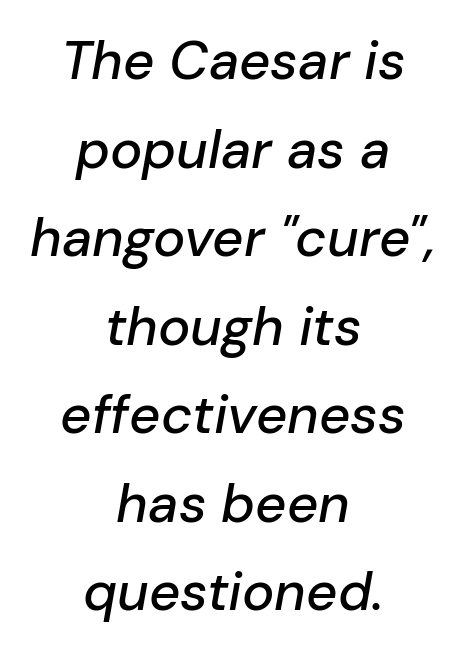
{"italic": "yes", "lean": "right", "slant_degrees": 10, "width": "normal", "stroke_contrast": "low", "x_height": "medium", "monospaced": "no", "underline": "no", "align": "center", "line_spacing": "normal", "line_spacing_ratio": 1.64, "letter_spacing": "normal", "letter_spacing_em": 0.0, "glyph_px": 54}
